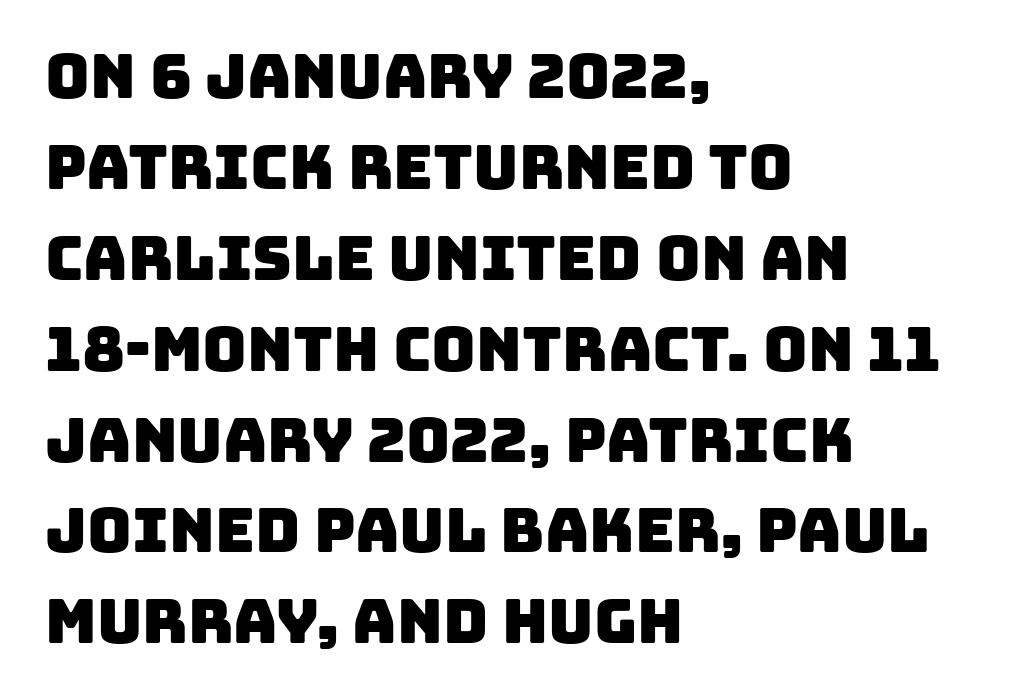
{"serif": "no", "width": "normal", "stroke_contrast": "low", "x_height": "large", "monospaced": "no", "underline": "no", "align": "left", "line_spacing": "normal", "line_spacing_ratio": 1.49, "letter_spacing": "normal", "letter_spacing_em": 0.0, "glyph_px": 61}
